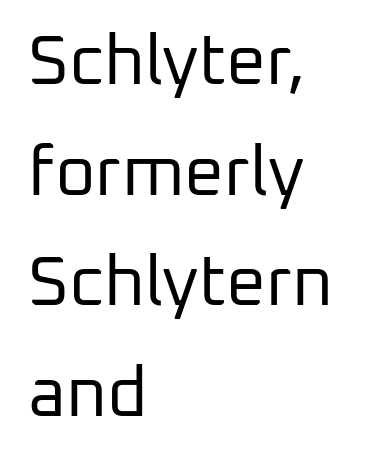
The axis of the letterforms is exactly vertical. Bold? No — there's no thickening of the strokes. The rendering anchors every line to the left-hand side. Character widths vary here, with narrow letters taking less room than wide ones.
